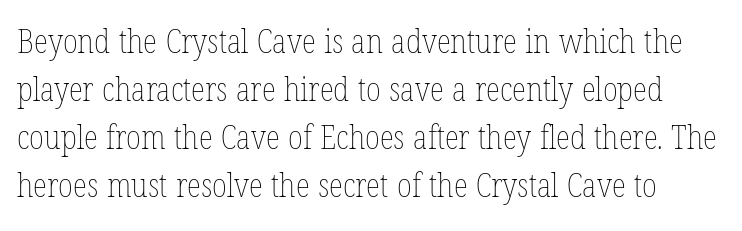
Q: Is the text bold? A: No.
Q: Is the text italic (slanted)? A: No, it is upright.
Q: Is the text underlined? A: No.
Q: Is the spacing between letters normal or unusually wide? A: Normal.
Q: Is the spacing between lines tight, normal or loose? A: Normal.
Q: Width (condensed, normal, or wide)? A: Condensed.
Q: Stroke contrast? A: Low.
Q: x-height? A: Medium.
Q: Monospaced? A: No.
